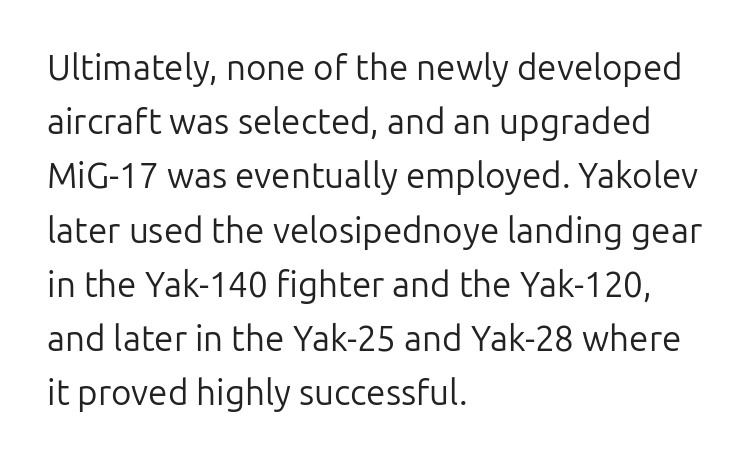
Q: Is the text bold? A: No.
Q: Is the text italic (slanted)? A: No, it is upright.
Q: Is the typeface a serif or a sans-serif typeface? A: Sans-serif.
Q: Is the text underlined? A: No.
Q: How is the paragraph aligned? A: Left-aligned.
Q: Is the spacing between letters normal or unusually wide? A: Normal.
Q: Is the spacing between lines tight, normal or loose? A: Normal.
Q: Width (condensed, normal, or wide)? A: Normal.
Q: Stroke contrast? A: Low.
Q: x-height? A: Medium.
Q: Monospaced? A: No.
